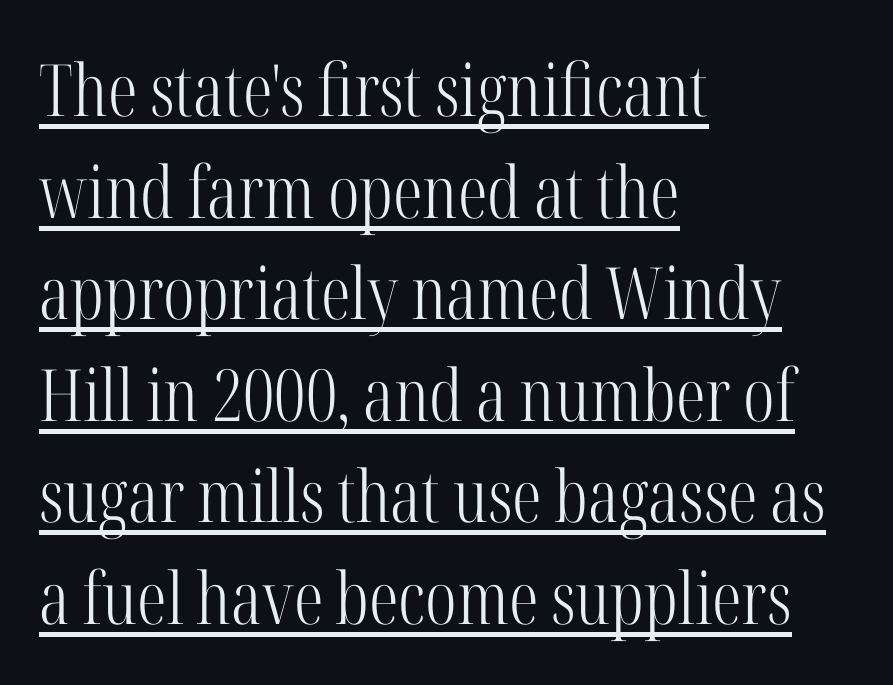
The image shows 72 px light, condensed serif type, upright; set left-aligned, normal line spacing (1.41x), normal letter spacing, underlined; high stroke contrast and a medium x-height.
